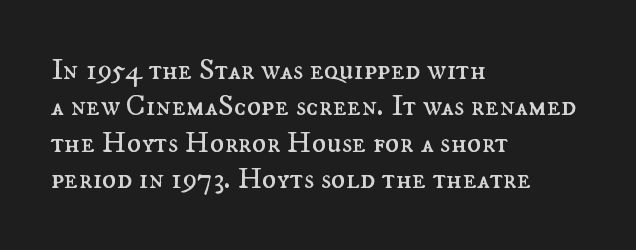
The image shows 30 px regular-weight type, upright; set left-aligned, line spacing 1.21x, normal letter spacing, not underlined; medium stroke contrast and a small x-height.
